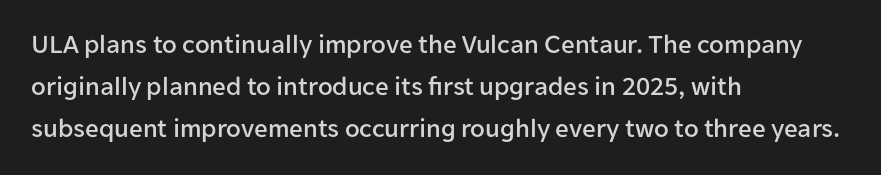
{"italic": "no", "underline": "no", "align": "left", "line_spacing": "normal", "line_spacing_ratio": 1.55, "letter_spacing": "normal", "letter_spacing_em": 0.0, "glyph_px": 27}
